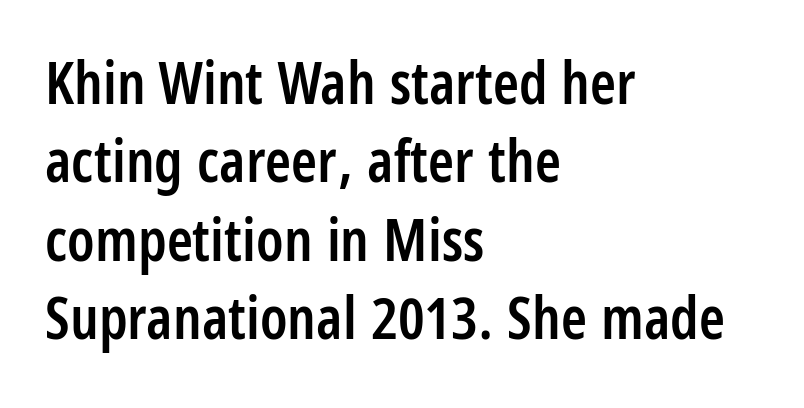
{"serif": "no", "italic": "no", "bold": "semi", "weight": "semibold", "width": "condensed", "stroke_contrast": "low", "x_height": "large", "monospaced": "no", "underline": "no", "align": "left", "line_spacing": "normal", "line_spacing_ratio": 1.33, "letter_spacing": "normal", "letter_spacing_em": 0.0, "glyph_px": 59}
